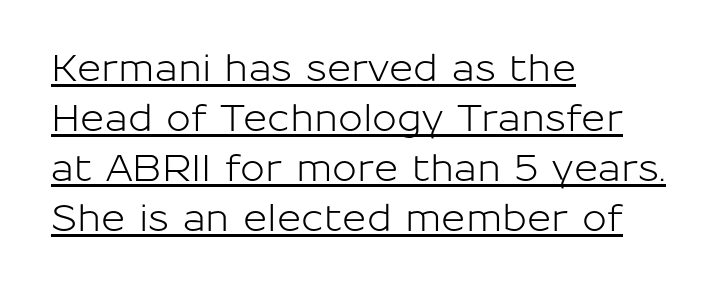
Q: Is the text italic (slanted)? A: No, it is upright.
Q: Is the typeface a serif or a sans-serif typeface? A: Sans-serif.
Q: Is the text underlined? A: Yes.
Q: How is the paragraph aligned? A: Left-aligned.
Q: Is the spacing between letters normal or unusually wide? A: Normal.
Q: Is the spacing between lines tight, normal or loose? A: Normal.
Q: Width (condensed, normal, or wide)? A: Normal.
Q: Stroke contrast? A: Low.
Q: x-height? A: Medium.
Q: Monospaced? A: No.
